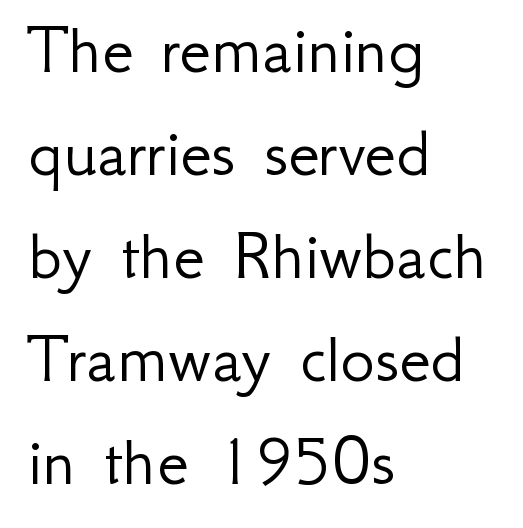
The image shows 72 px light sans-serif type, upright; set left-aligned, normal line spacing (1.43x), normal letter spacing, not underlined; low stroke contrast and a small x-height.
